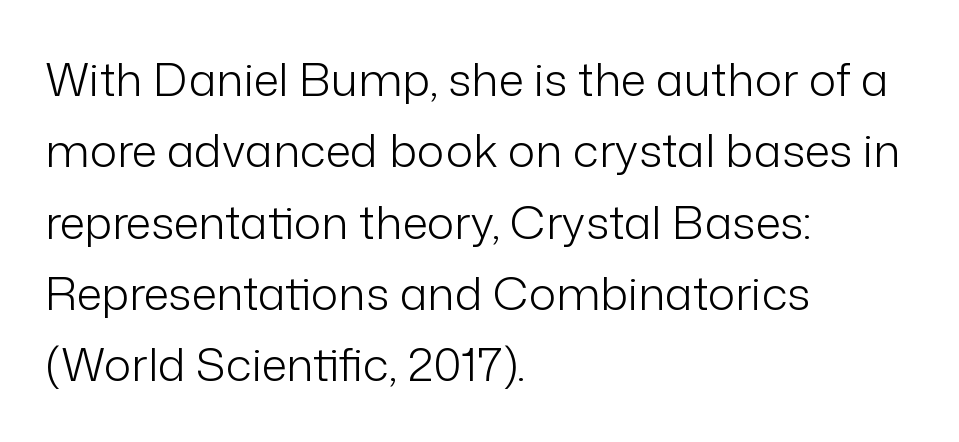
The image shows 46 px light sans-serif type, upright; set left-aligned, normal line spacing (1.55x), normal letter spacing, not underlined; low stroke contrast and a medium x-height.
